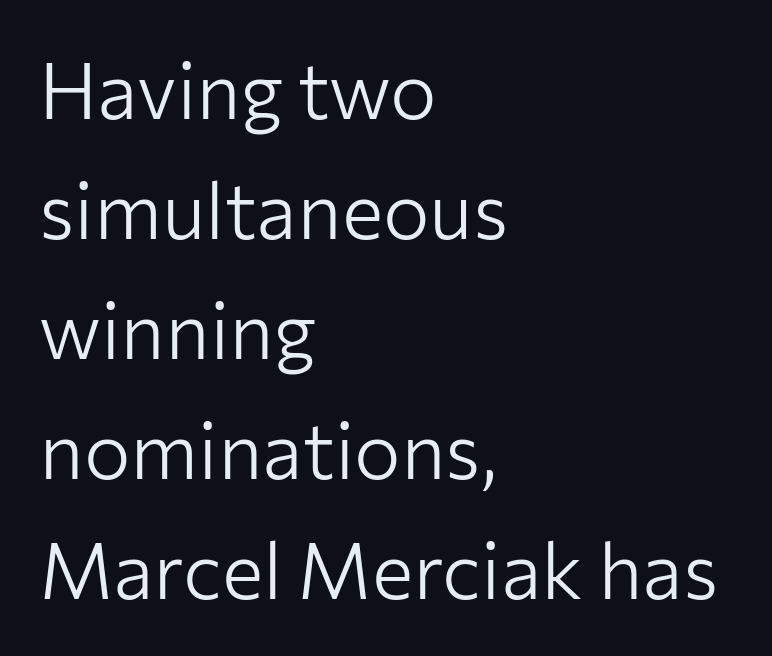
The image shows 78 px light sans-serif type, upright; set left-aligned, normal line spacing (1.54x), normal letter spacing, not underlined; low stroke contrast and a medium x-height.
